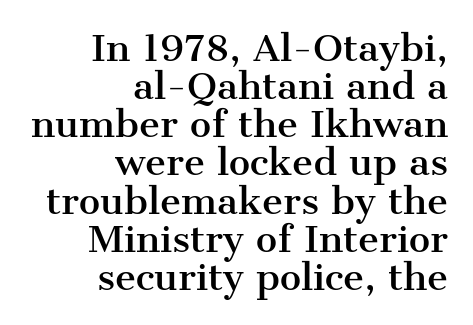
{"serif": "yes", "italic": "no", "width": "normal", "stroke_contrast": "medium", "x_height": "medium", "monospaced": "no", "underline": "no", "align": "right", "line_spacing": "tight", "line_spacing_ratio": 1.06, "letter_spacing": "normal", "letter_spacing_em": 0.0, "glyph_px": 36}
